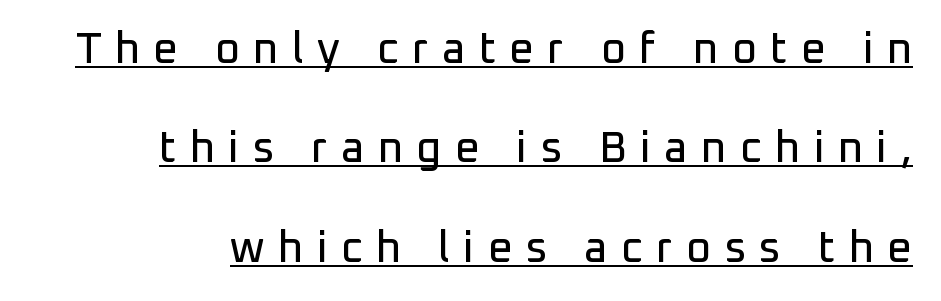
Q: Is the text italic (slanted)? A: No, it is upright.
Q: Is the typeface a serif or a sans-serif typeface? A: Sans-serif.
Q: Is the text underlined? A: Yes.
Q: Is the spacing between letters normal or unusually wide? A: Unusually wide.
Q: Is the spacing between lines tight, normal or loose? A: Loose.
Q: Width (condensed, normal, or wide)? A: Normal.
Q: Stroke contrast? A: Low.
Q: x-height? A: Medium.
Q: Monospaced? A: No.
